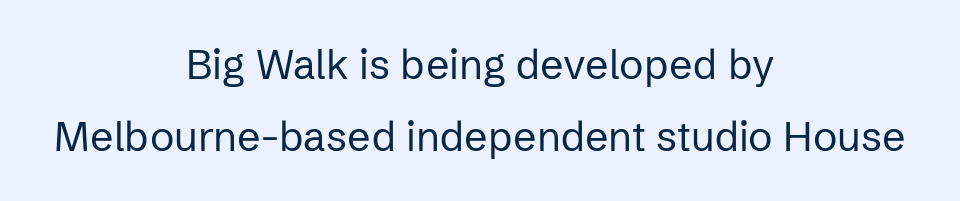
Q: Is the text bold? A: No.
Q: Is the text italic (slanted)? A: No, it is upright.
Q: Is the typeface a serif or a sans-serif typeface? A: Sans-serif.
Q: Is the text underlined? A: No.
Q: How is the paragraph aligned? A: Centered.
Q: Is the spacing between letters normal or unusually wide? A: Normal.
Q: Width (condensed, normal, or wide)? A: Normal.
Q: Stroke contrast? A: Low.
Q: x-height? A: Medium.
Q: Monospaced? A: No.
